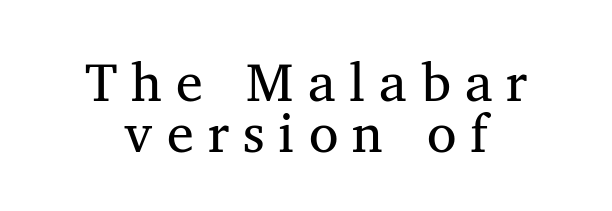
The image shows 54 px regular-weight serif type; set centered, tight line spacing (0.95x), unusually wide letter spacing (+0.26 em), not underlined; medium stroke contrast and a medium x-height.
